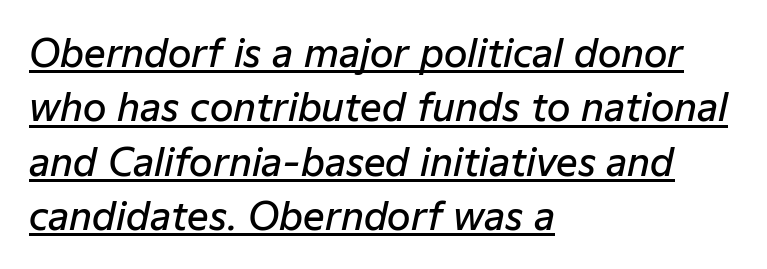
The image shows 38 px semibold type, italic (leaning right); set left-aligned, normal line spacing (1.43x), normal letter spacing, underlined; low stroke contrast and a medium x-height.
